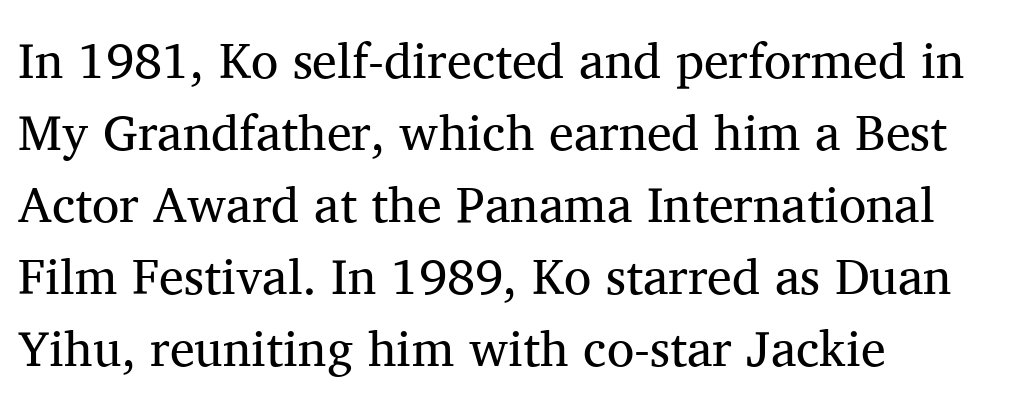
Horizontal alignment here is leftward, the default for most running prose. The strokes are not fattened; the text isn't bold. Are there feet on the stems? There are — it's a serif. This rendering leaves character spacing at its baseline value.
